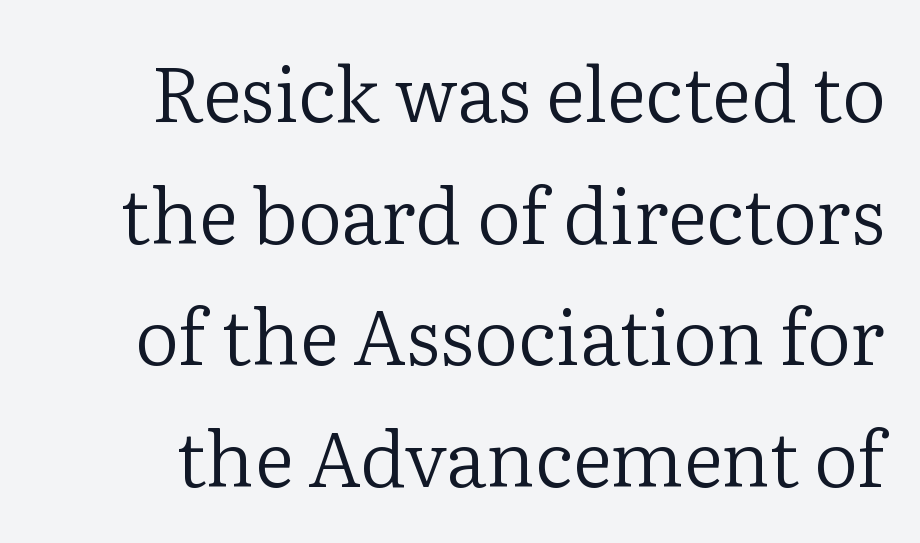
The image shows 77 px regular-weight serif type, upright; set normal line spacing (1.58x), normal letter spacing, not underlined; low stroke contrast and a medium x-height.
